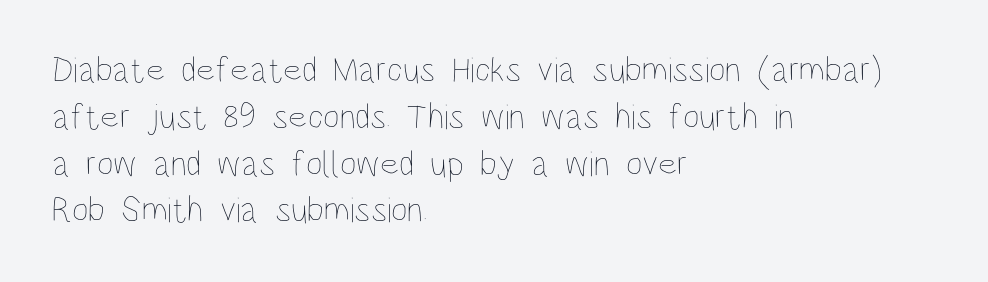
{"italic": "no", "bold": "no", "weight": "thin", "width": "condensed", "stroke_contrast": "low", "x_height": "large", "monospaced": "no", "underline": "no", "align": "left", "line_spacing": "normal", "line_spacing_ratio": 1.3, "letter_spacing": "normal", "letter_spacing_em": 0.0, "glyph_px": 36}
